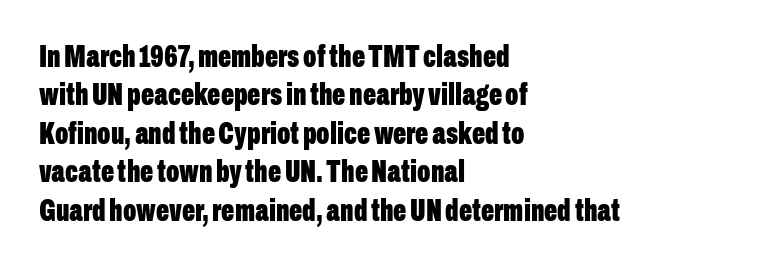
{"serif": "no", "italic": "no", "bold": "yes", "weight": "bold", "width": "condensed", "stroke_contrast": "low", "x_height": "medium", "monospaced": "no", "underline": "no", "align": "left", "line_spacing_ratio": 1.24, "letter_spacing": "normal", "letter_spacing_em": 0.0, "glyph_px": 31}
